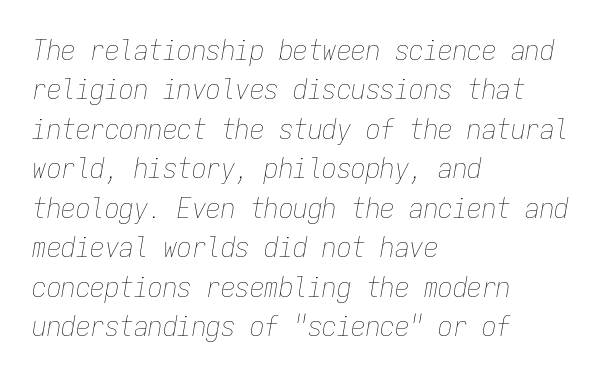
{"italic": "yes", "lean": "right", "slant_degrees": 9, "bold": "no", "weight": "thin", "width": "condensed", "stroke_contrast": "low", "x_height": "medium", "monospaced": "yes", "underline": "no", "align": "left", "line_spacing": "normal", "line_spacing_ratio": 1.36, "letter_spacing": "normal", "letter_spacing_em": 0.0, "glyph_px": 29}
